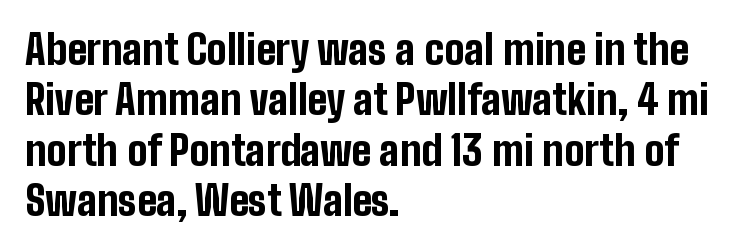
Q: Is the text bold? A: Yes.
Q: Is the text italic (slanted)? A: No, it is upright.
Q: Is the typeface a serif or a sans-serif typeface? A: Sans-serif.
Q: Is the text underlined? A: No.
Q: How is the paragraph aligned? A: Left-aligned.
Q: Is the spacing between letters normal or unusually wide? A: Normal.
Q: Is the spacing between lines tight, normal or loose? A: Normal.
Q: Width (condensed, normal, or wide)? A: Condensed.
Q: Stroke contrast? A: Low.
Q: x-height? A: Medium.
Q: Monospaced? A: No.
